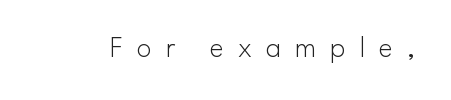
No feet cap the strokes, marking this as sans-serif type. Words appear elongated and porous because spacing is wide. The typeface has the unassuming heft of standard copy or less. Descenders are the only things crossing below the line.
